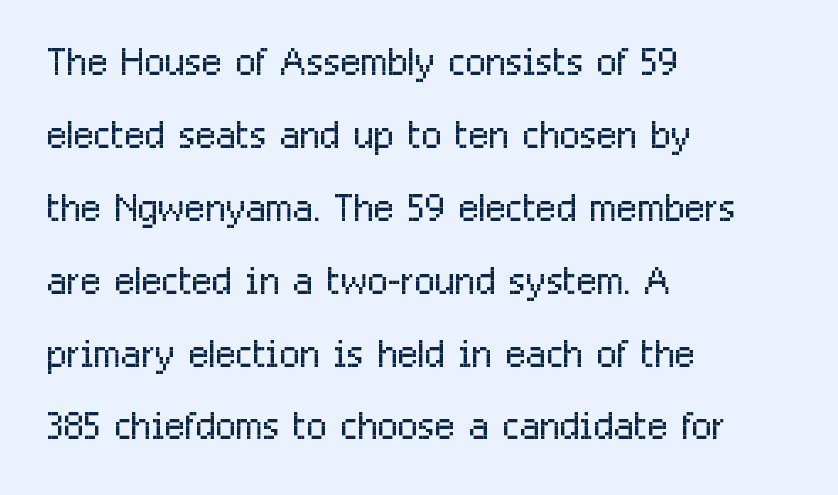
Q: Is the text bold? A: No.
Q: Is the text italic (slanted)? A: No, it is upright.
Q: Is the typeface a serif or a sans-serif typeface? A: Sans-serif.
Q: Is the text underlined? A: No.
Q: How is the paragraph aligned? A: Left-aligned.
Q: Is the spacing between letters normal or unusually wide? A: Normal.
Q: Is the spacing between lines tight, normal or loose? A: Normal.
Q: Width (condensed, normal, or wide)? A: Condensed.
Q: Stroke contrast? A: Low.
Q: x-height? A: Medium.
Q: Monospaced? A: No.
